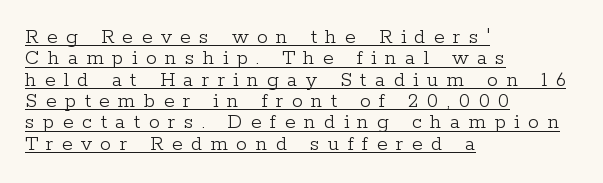
{"italic": "no", "bold": "no", "underline": "yes", "align": "left", "line_spacing": "tight", "line_spacing_ratio": 0.97, "letter_spacing": "wide", "letter_spacing_em": 0.38, "glyph_px": 22}
